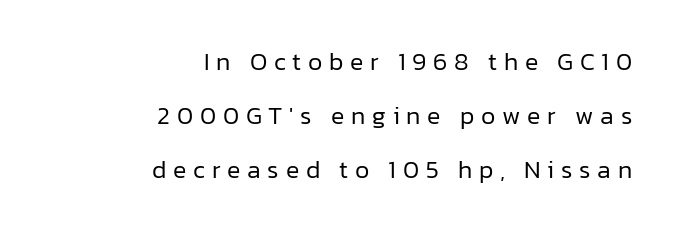
{"italic": "no", "bold": "no", "underline": "no", "align": "right", "line_spacing": "loose", "line_spacing_ratio": 2.16, "letter_spacing": "wide", "letter_spacing_em": 0.27, "glyph_px": 25}
